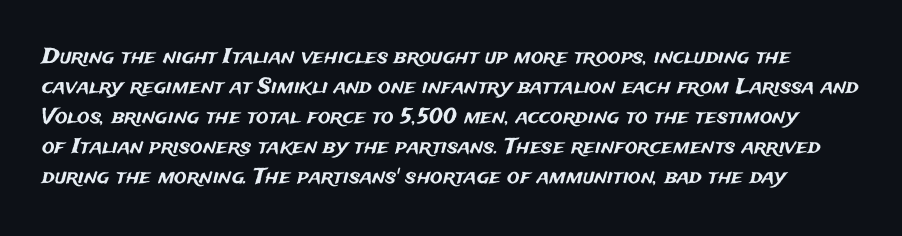
The image shows 21 px text type; set normal line spacing (1.43x), normal letter spacing, not underlined.
